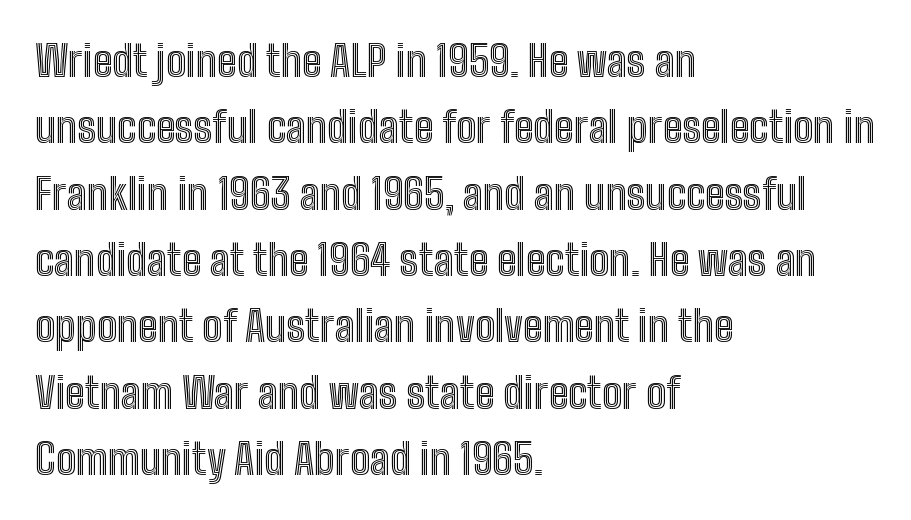
Looks like regular typesetting: each glyph gets only the width it needs. Normally led — the rows are evenly, conventionally spaced. Every character sits straight up, as roman type does. A typesetter would call this zero additional tracking. Layout note: lines flush left. Just letters on the line, the space beneath them empty.
